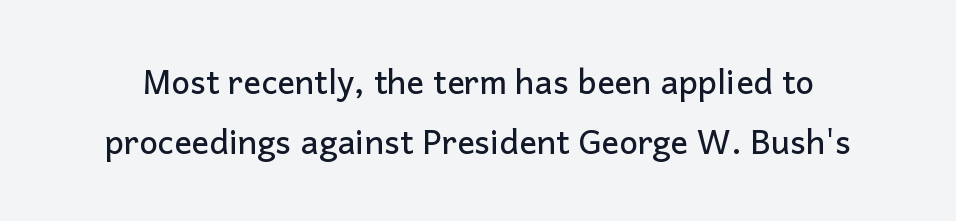
Q: Is the text italic (slanted)? A: No, it is upright.
Q: Is the typeface a serif or a sans-serif typeface? A: Sans-serif.
Q: Is the text underlined? A: No.
Q: Is the spacing between letters normal or unusually wide? A: Normal.
Q: Width (condensed, normal, or wide)? A: Normal.
Q: Stroke contrast? A: Low.
Q: x-height? A: Medium.
Q: Monospaced? A: No.
